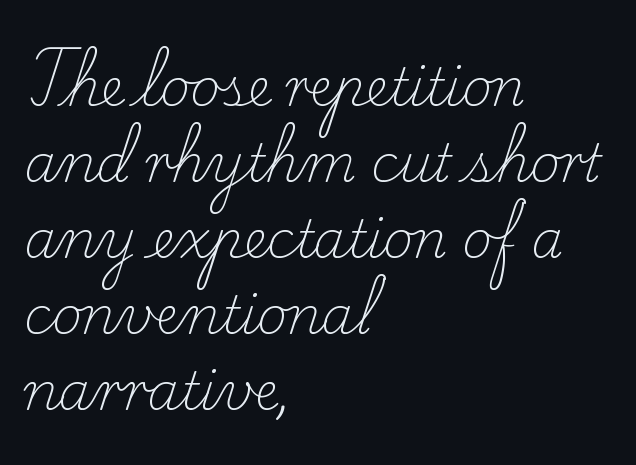
Which margin do the lines hug? The left one — the right edge is uneven. Unmarked baselines from the first word to the last. No heavy texture on the line: the type isn't bold. Horizontal bands of white between lines are of average thickness. This sample has the flowing, uneven cadence of proportional lettering.
